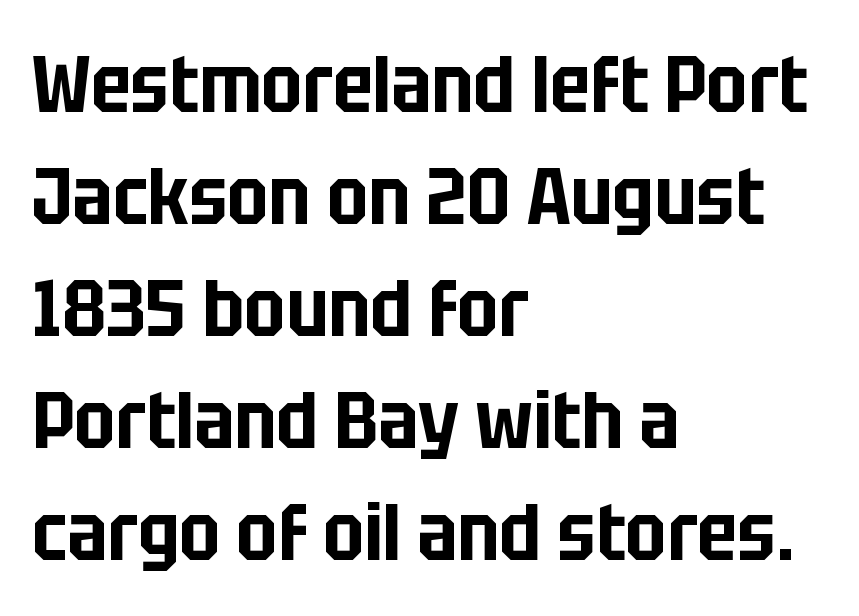
The font family rendered here belongs to the sans-serif group. Honestly, the row spacing looks completely unremarkable. You could call the tracking neutral — neither tight nor loose. Horizontal alignment here is leftward, the default for most running prose.
